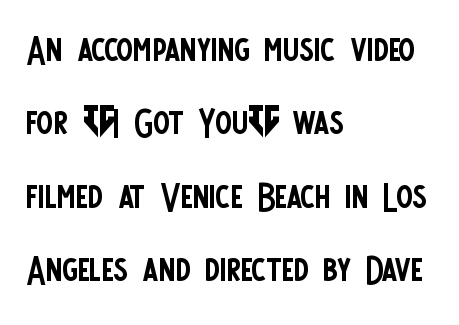
{"serif": "no", "italic": "no", "bold": "no", "weight": "regular", "width": "condensed", "stroke_contrast": "low", "x_height": "large", "monospaced": "no", "underline": "no", "align": "left", "line_spacing": "normal", "line_spacing_ratio": 1.47, "letter_spacing": "normal", "letter_spacing_em": 0.0, "glyph_px": 50}
